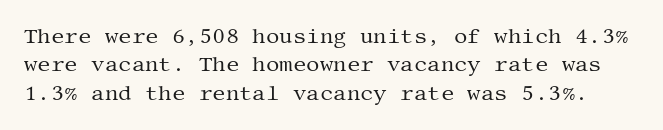
{"italic": "no", "bold": "no", "underline": "no", "line_spacing": "normal", "line_spacing_ratio": 1.35, "letter_spacing": "normal", "letter_spacing_em": 0.0, "glyph_px": 21}
